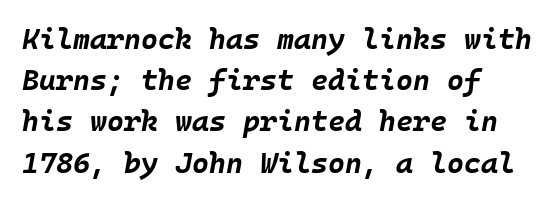
{"italic": "yes", "lean": "right", "slant_degrees": 10, "bold": "yes", "weight": "bold", "width": "normal", "stroke_contrast": "low", "x_height": "large", "underline": "no", "align": "left", "line_spacing": "normal", "line_spacing_ratio": 1.42, "letter_spacing": "normal", "letter_spacing_em": 0.0, "glyph_px": 29}
